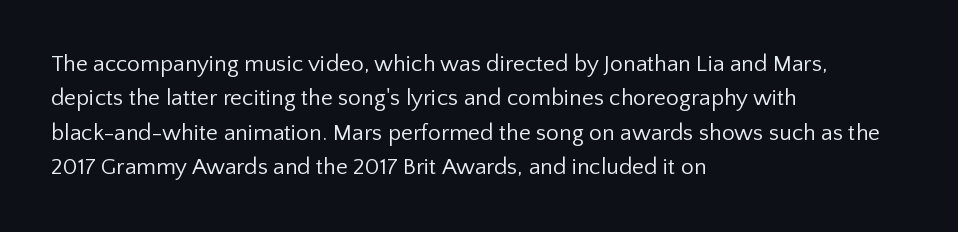
The image shows 23 px text type, upright; set left-aligned, normal line spacing (1.5x), normal letter spacing, not underlined.
